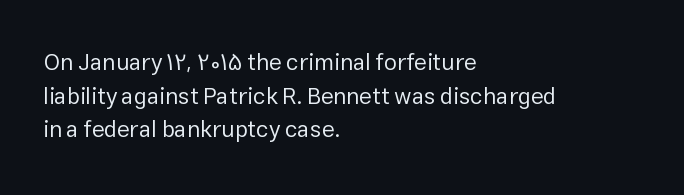
The image shows 23 px text type, upright; set left-aligned, normal line spacing (1.46x), normal letter spacing, not underlined.
